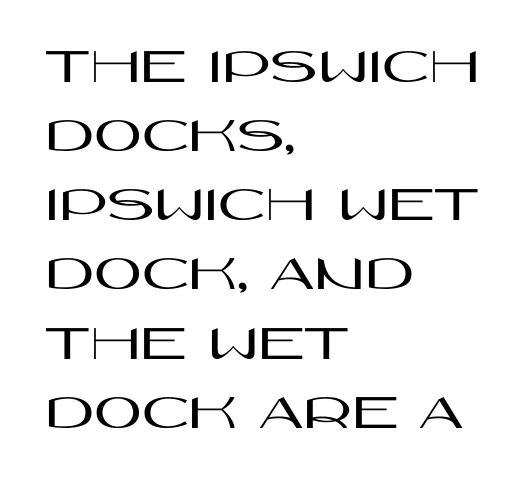
The image shows 52 px wide sans-serif type, upright; set left-aligned, normal line spacing (1.33x), normal letter spacing, not underlined; high stroke contrast and a large x-height.
